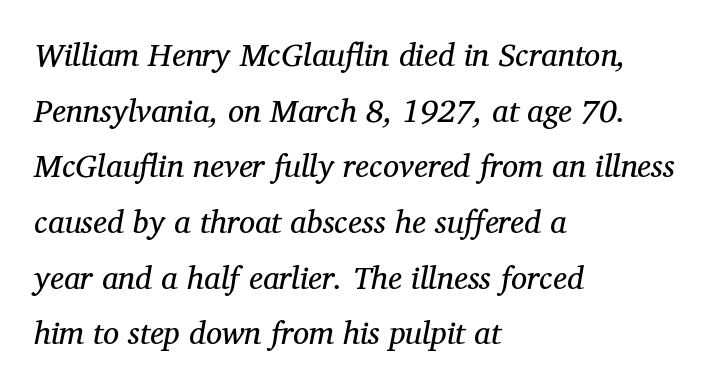
Q: Is the text bold? A: No.
Q: Is the text italic (slanted)? A: Yes, it leans right by about 12 degrees.
Q: Is the typeface a serif or a sans-serif typeface? A: Serif.
Q: Is the text underlined? A: No.
Q: How is the paragraph aligned? A: Left-aligned.
Q: Is the spacing between letters normal or unusually wide? A: Normal.
Q: Width (condensed, normal, or wide)? A: Normal.
Q: Stroke contrast? A: Medium.
Q: x-height? A: Medium.
Q: Monospaced? A: No.
